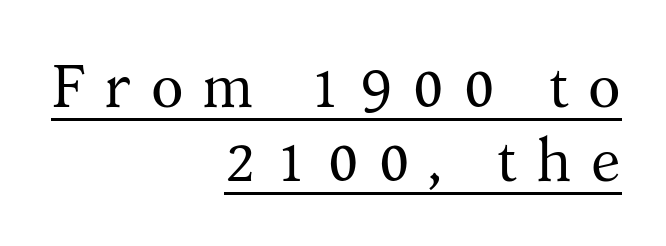
{"serif": "yes", "italic": "no", "bold": "no", "weight": "regular", "width": "normal", "stroke_contrast": "medium", "x_height": "medium", "monospaced": "no", "underline": "yes", "align": "right", "line_spacing_ratio": 1.24, "letter_spacing": "wide", "letter_spacing_em": 0.31, "glyph_px": 60}
